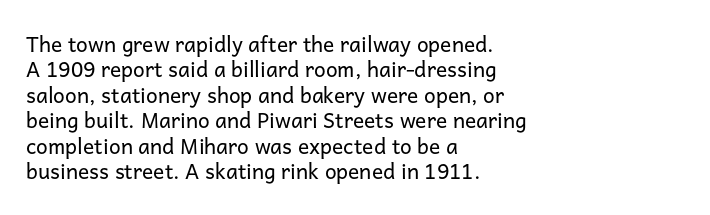
A bare baseline throughout the passage. Line beginnings align vertically; line endings do not. This sample uses plain, unmodified letter spacing. Posture: straight, roman, zero tilt. Is this a heavy cut? Hardly; it is regular or lighter.
